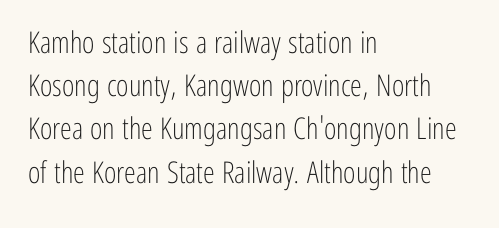
Upright lettering throughout. The space beneath each line is pristine and unruled. Honestly, the letter spacing is just normal — you wouldn't notice it. The designer went with a sans here, leaving each stem footless. Vertical stems look standard width or narrower in stroke.
